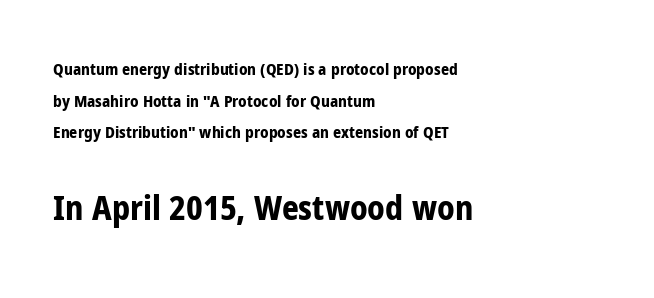
The image shows 33 px bold, condensed sans-serif type, upright; set left-aligned, loose line spacing (1.97x), normal letter spacing, not underlined; the second (bottom) block is 2.06x larger; low stroke contrast and a medium x-height.
